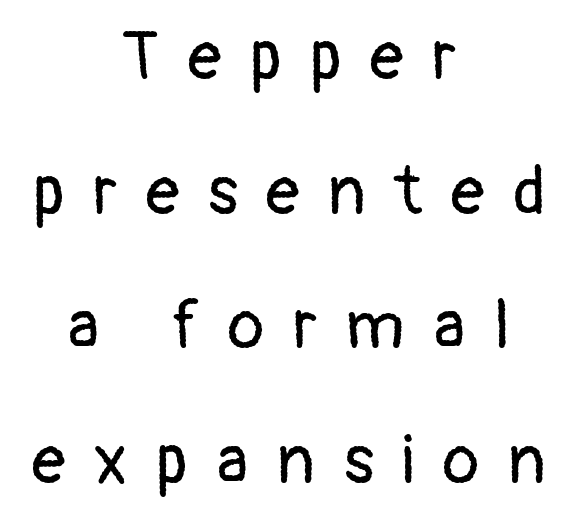
The image shows 67 px regular-weight sans-serif type, upright; set centered, loose line spacing (2.01x), unusually wide letter spacing (+0.43 em), not underlined; low stroke contrast and a medium x-height.
